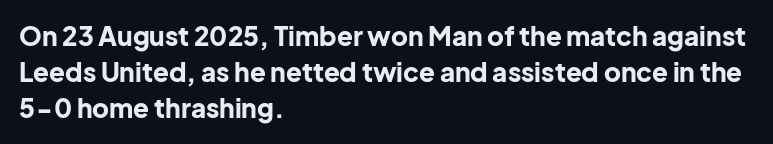
Q: Is the text bold? A: Yes.
Q: Is the text italic (slanted)? A: No, it is upright.
Q: Is the text underlined? A: No.
Q: How is the paragraph aligned? A: Left-aligned.
Q: Is the spacing between letters normal or unusually wide? A: Normal.
Q: Is the spacing between lines tight, normal or loose? A: Normal.
